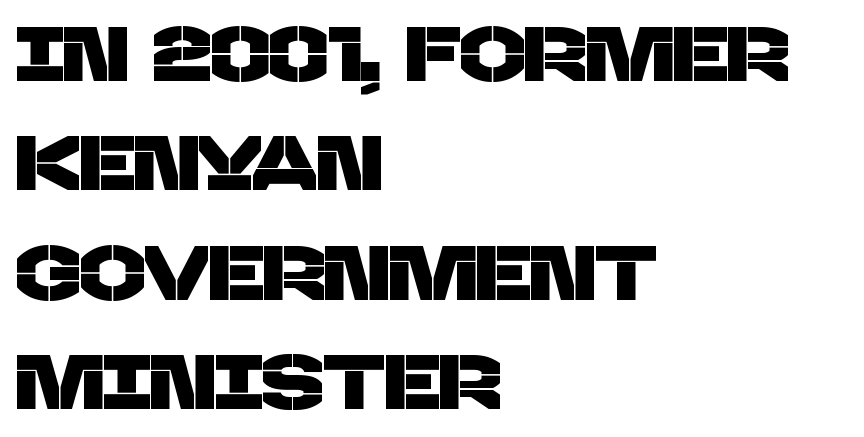
Any mark beneath the type? The region is blank. Classification — sans serif. The letters sit at their default tracking, neither squeezed nor spread. The face used here is proportionally spaced, like ordinary book or web type.
